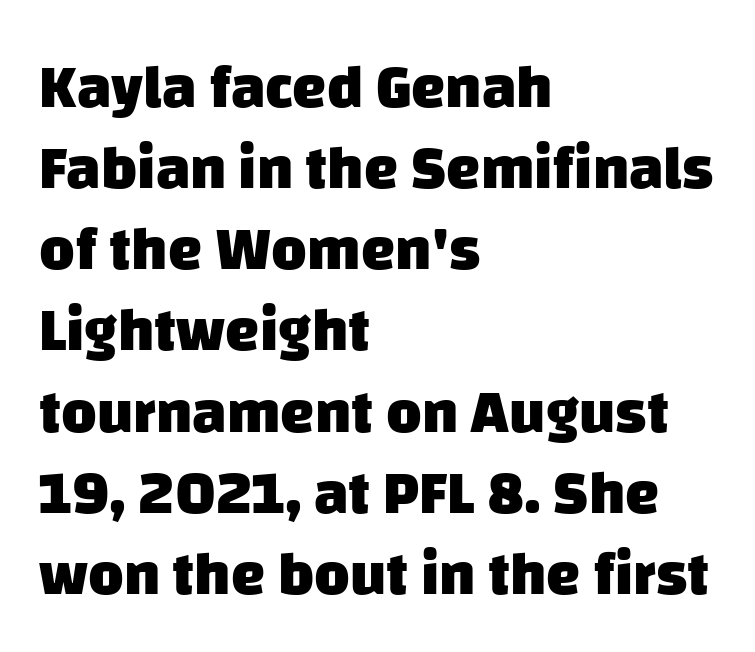
{"serif": "no", "bold": "yes", "weight": "heavy", "width": "normal", "stroke_contrast": "low", "x_height": "large", "monospaced": "no", "underline": "no", "align": "left", "line_spacing": "normal", "line_spacing_ratio": 1.33, "letter_spacing": "normal", "letter_spacing_em": 0.0, "glyph_px": 61}
